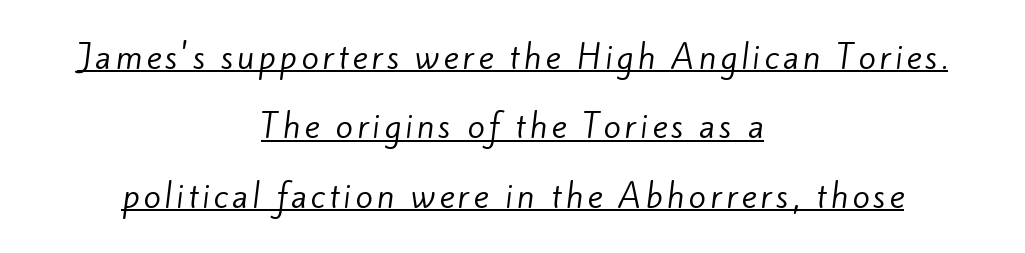
Q: Is the text bold? A: No.
Q: Is the typeface a serif or a sans-serif typeface? A: Sans-serif.
Q: Is the text underlined? A: Yes.
Q: How is the paragraph aligned? A: Centered.
Q: Is the spacing between lines tight, normal or loose? A: Loose.
Q: Width (condensed, normal, or wide)? A: Normal.
Q: Stroke contrast? A: Low.
Q: x-height? A: Small.
Q: Monospaced? A: No.
